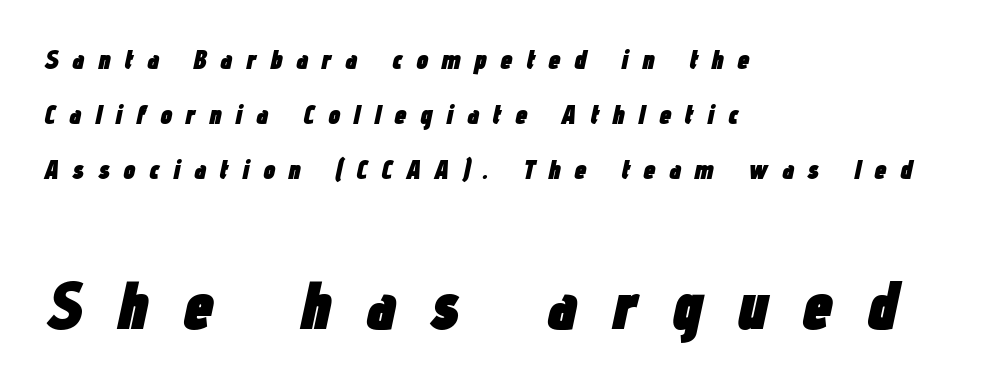
The image shows 68 px heavy, condensed type, italic (leaning right); set left-aligned, loose line spacing (2.04x), unusually wide letter spacing (+0.5 em), not underlined; the second (bottom) block is 2.52x larger; low stroke contrast and a medium x-height.
